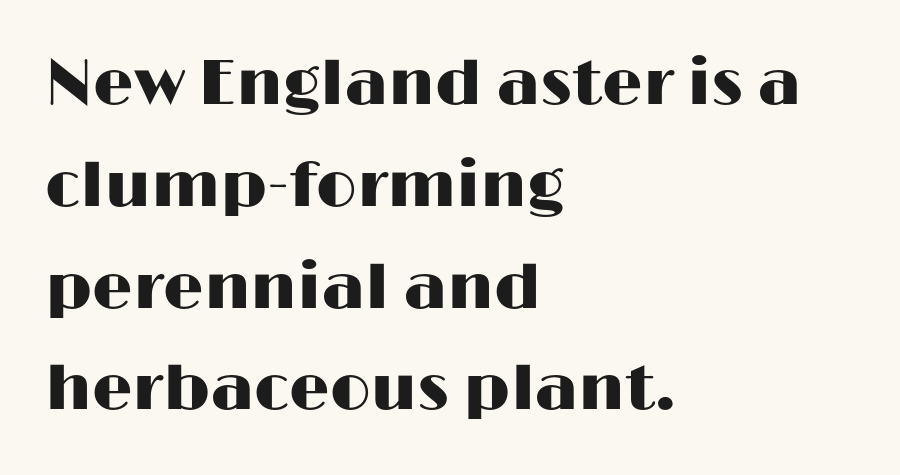
The image shows 64 px wide sans-serif type, upright; set left-aligned, normal line spacing (1.59x), normal letter spacing, not underlined; high stroke contrast and a medium x-height.
